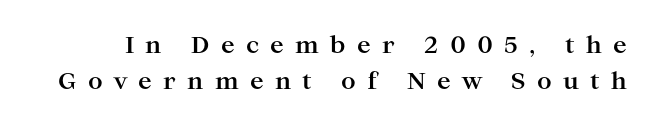
Caption: bold face, heavy strokes. These lines were composed using upright roman letters. If you measured baseline to baseline, you'd find a middling distance. The tracking jumps out immediately: characters are airy and widely separated. Underlining? Definitely not there.
